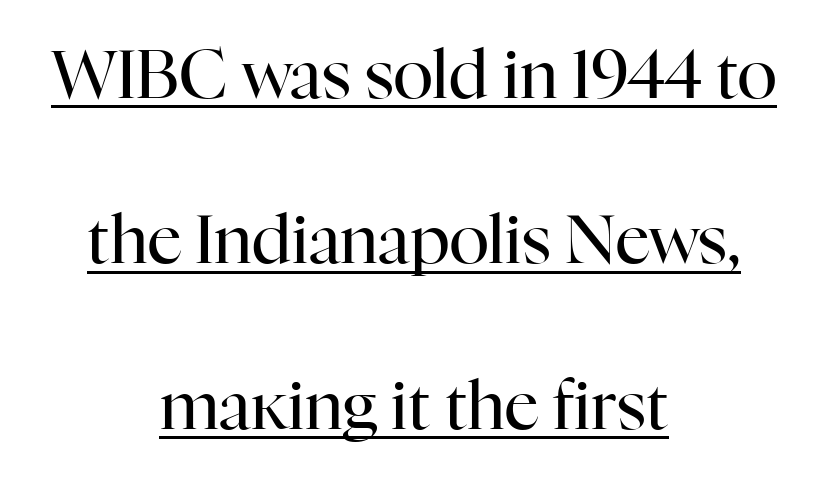
Q: Is the text bold? A: No.
Q: Is the text italic (slanted)? A: No, it is upright.
Q: Is the typeface a serif or a sans-serif typeface? A: Serif.
Q: Is the text underlined? A: Yes.
Q: How is the paragraph aligned? A: Centered.
Q: Is the spacing between letters normal or unusually wide? A: Normal.
Q: Is the spacing between lines tight, normal or loose? A: Loose.
Q: Width (condensed, normal, or wide)? A: Normal.
Q: Stroke contrast? A: High.
Q: x-height? A: Medium.
Q: Monospaced? A: No.
